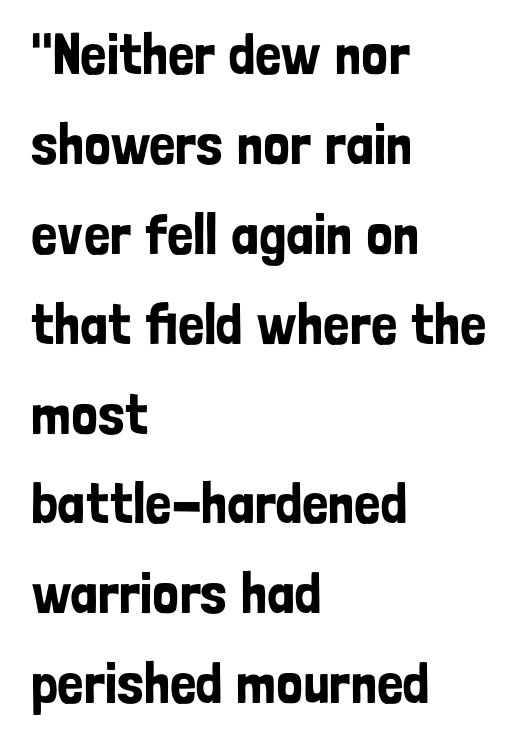
Q: Is the text italic (slanted)? A: No, it is upright.
Q: Is the typeface a serif or a sans-serif typeface? A: Sans-serif.
Q: Is the text underlined? A: No.
Q: How is the paragraph aligned? A: Left-aligned.
Q: Is the spacing between letters normal or unusually wide? A: Normal.
Q: Is the spacing between lines tight, normal or loose? A: Normal.
Q: Width (condensed, normal, or wide)? A: Condensed.
Q: Stroke contrast? A: Low.
Q: x-height? A: Medium.
Q: Monospaced? A: No.
